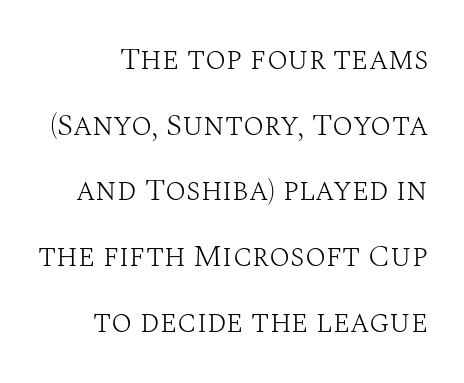
{"serif": "yes", "italic": "no", "bold": "no", "weight": "light", "width": "normal", "stroke_contrast": "medium", "x_height": "large", "monospaced": "no", "underline": "no", "line_spacing": "loose", "line_spacing_ratio": 2.12, "letter_spacing": "normal", "letter_spacing_em": 0.0, "glyph_px": 31}
